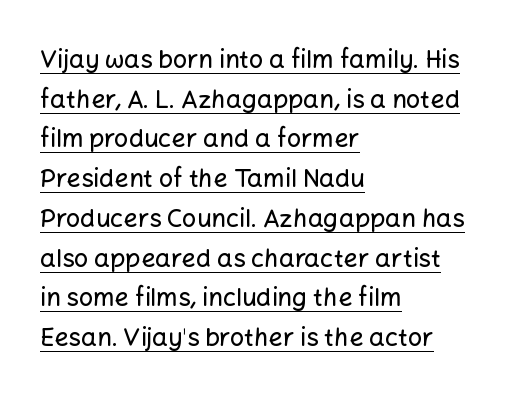
No extra tracking has been applied to these lines. These lines sit exactly where default settings would place them. In terms of posture, this sample is upright. The rendered words wear a rule along their underside. One-word summary of the alignment: left.
